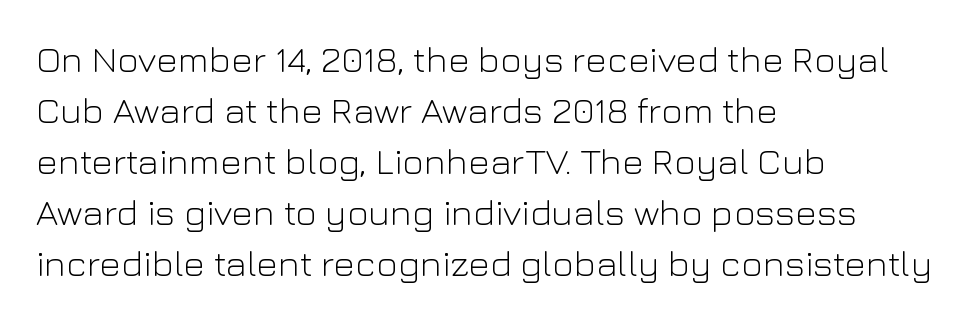
The image shows 37 px light sans-serif type, upright; set left-aligned, normal line spacing (1.38x), normal letter spacing, not underlined; low stroke contrast and a medium x-height.
